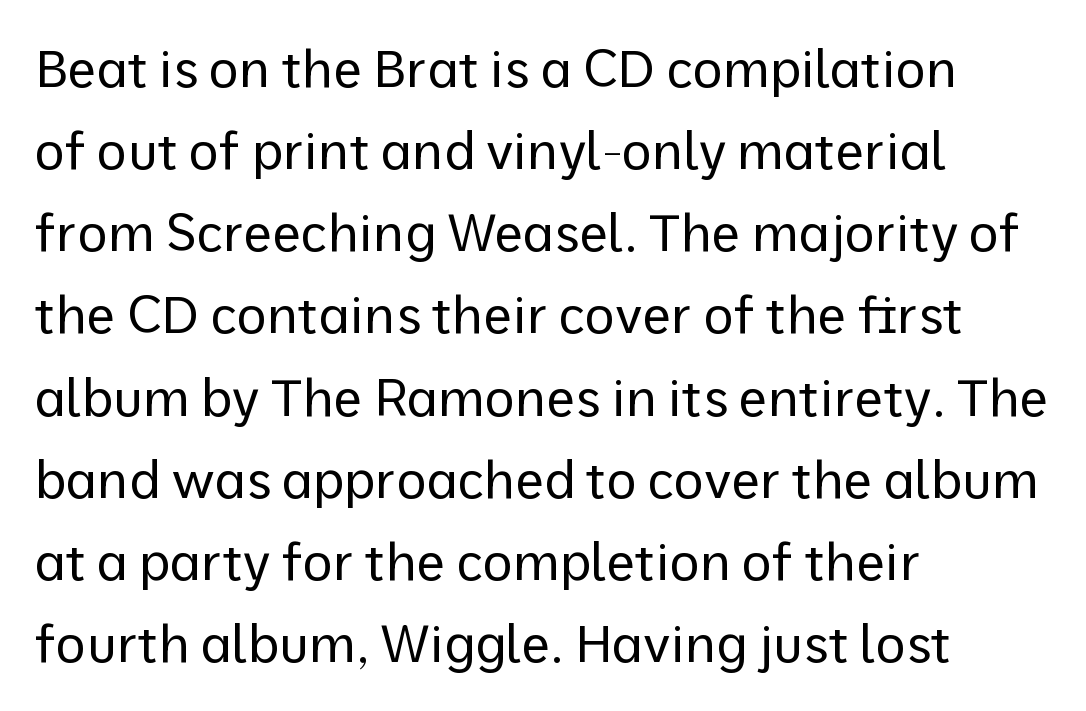
The image shows 52 px regular-weight sans-serif type, upright; set left-aligned, normal line spacing (1.58x), normal letter spacing, not underlined; low stroke contrast and a medium x-height.
